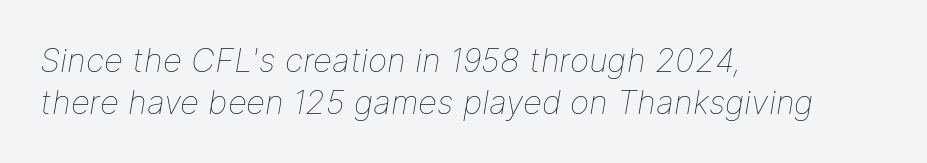
{"italic": "yes", "lean": "right", "slant_degrees": 9, "bold": "no", "weight": "thin", "width": "normal", "stroke_contrast": "low", "x_height": "medium", "monospaced": "no", "underline": "no", "align": "left", "line_spacing": "normal", "line_spacing_ratio": 1.28, "letter_spacing": "normal", "letter_spacing_em": 0.0, "glyph_px": 33}
